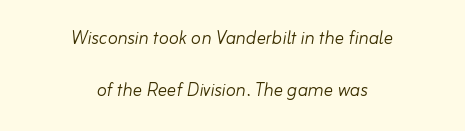
The image shows 23 px text type, italic (leaning right); set centered, loose line spacing (2.26x), normal letter spacing, not underlined.
